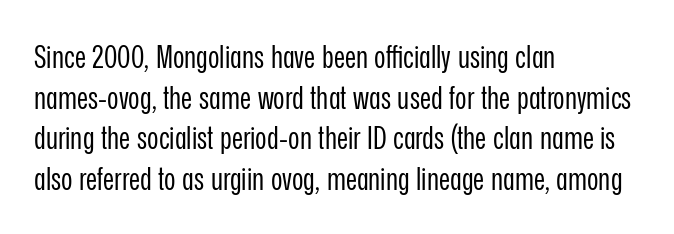
The image shows 31 px regular-weight, condensed sans-serif type, upright; set left-aligned, normal line spacing (1.31x), normal letter spacing, not underlined; low stroke contrast and a medium x-height.
